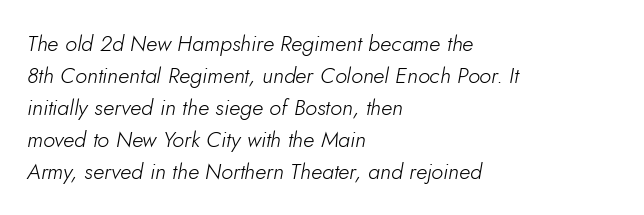
The image shows 22 px text type, italic (leaning right); set left-aligned, normal line spacing (1.45x), normal letter spacing, not underlined.
